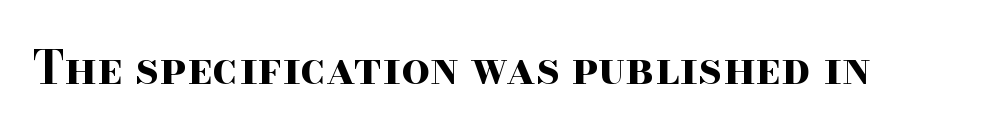
The image shows 45 px bold, wide serif type, upright; set normal letter spacing, not underlined; high stroke contrast and a small x-height.
